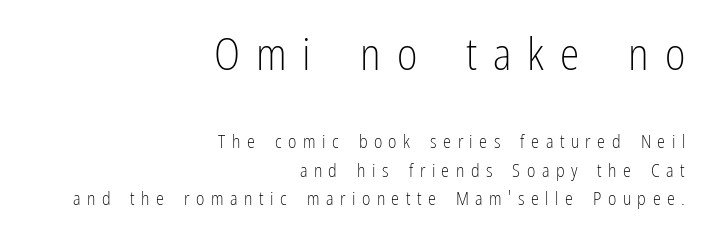
The image shows 44 px light, condensed sans-serif type, upright; set right-aligned, normal line spacing (1.57x), unusually wide letter spacing (+0.36 em), not underlined; the first (top) block is 2.44x larger; low stroke contrast and a medium x-height.
